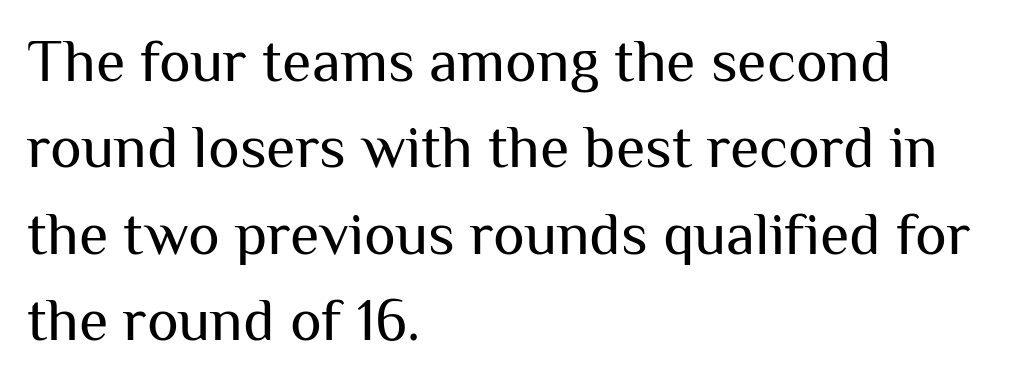
{"serif": "no", "italic": "no", "bold": "no", "weight": "regular", "width": "normal", "stroke_contrast": "medium", "x_height": "medium", "monospaced": "no", "underline": "no", "align": "left", "line_spacing": "normal", "line_spacing_ratio": 1.44, "letter_spacing": "normal", "letter_spacing_em": 0.0, "glyph_px": 60}
